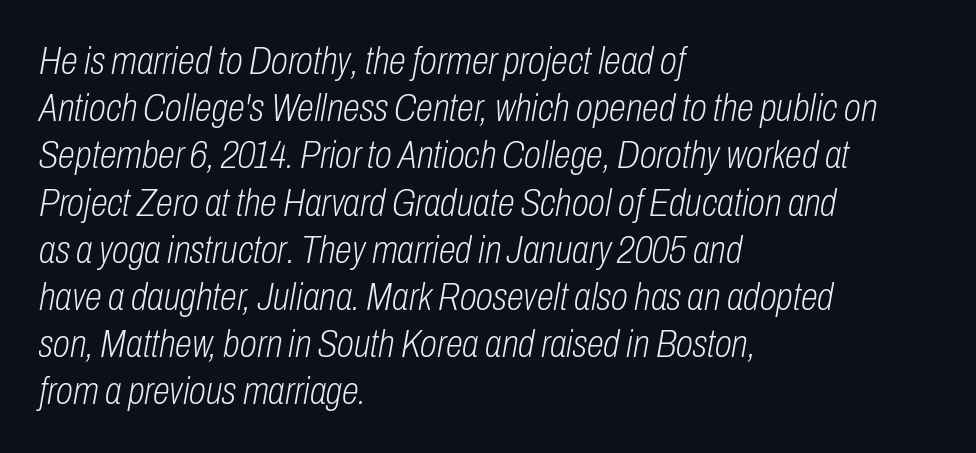
The image shows 39 px light, condensed type, italic (leaning right); set left-aligned, line spacing 1.21x, normal letter spacing, not underlined; low stroke contrast and a medium x-height.
